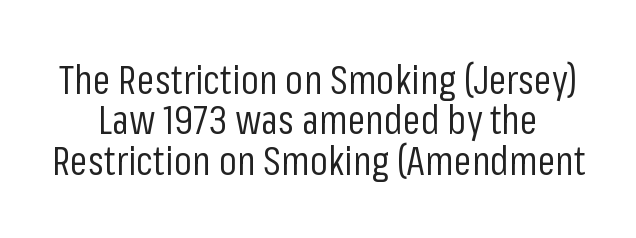
A typesetter would call this proportional, since set widths differ per character. Only glyphs here, with clear space below each row. The vertical gap from one line to the next is small. In terms of letterform style, serifs are entirely absent.
